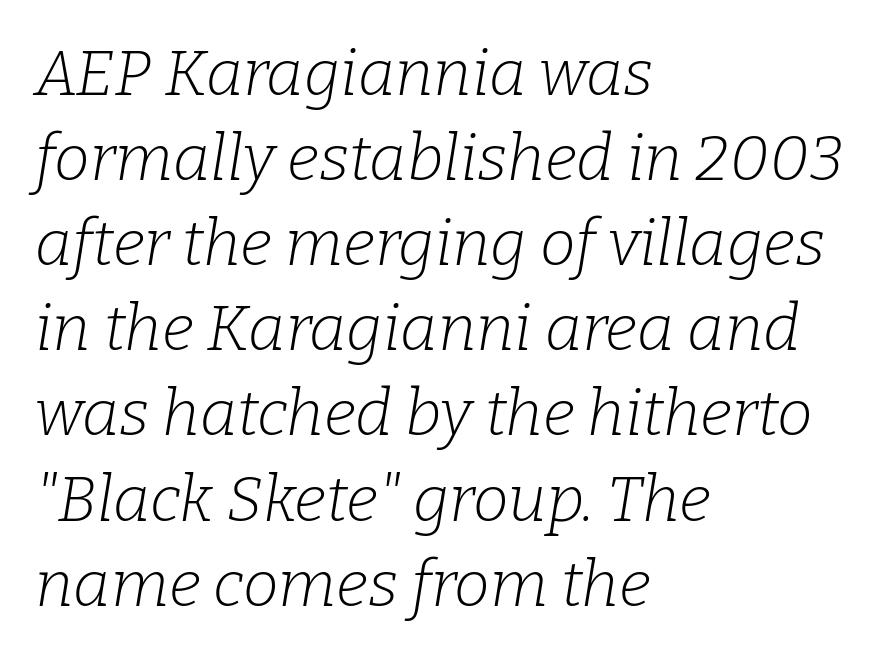
Q: Is the text bold? A: No.
Q: Is the text italic (slanted)? A: Yes, it leans right by about 9 degrees.
Q: Is the typeface a serif or a sans-serif typeface? A: Serif.
Q: Is the text underlined? A: No.
Q: How is the paragraph aligned? A: Left-aligned.
Q: Is the spacing between letters normal or unusually wide? A: Normal.
Q: Is the spacing between lines tight, normal or loose? A: Normal.
Q: Width (condensed, normal, or wide)? A: Normal.
Q: Stroke contrast? A: Low.
Q: x-height? A: Medium.
Q: Monospaced? A: No.
